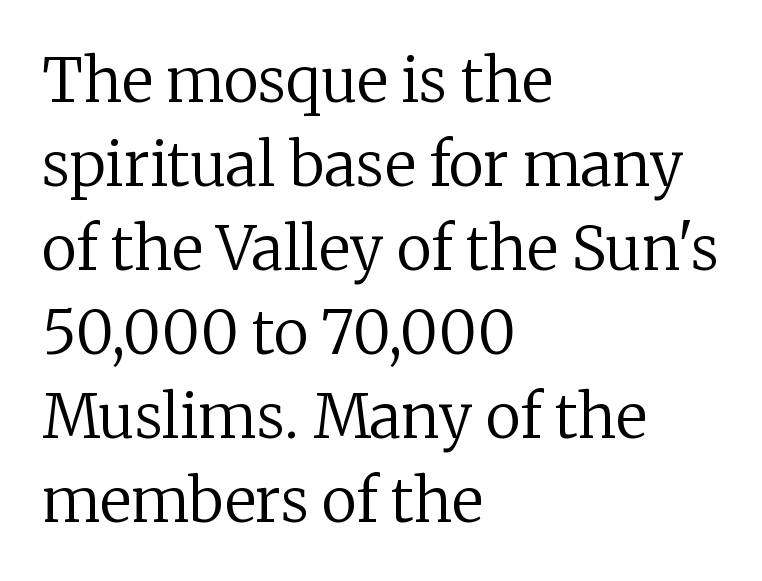
Q: Is the text bold? A: No.
Q: Is the text italic (slanted)? A: No, it is upright.
Q: Is the typeface a serif or a sans-serif typeface? A: Serif.
Q: Is the text underlined? A: No.
Q: How is the paragraph aligned? A: Left-aligned.
Q: Is the spacing between letters normal or unusually wide? A: Normal.
Q: Is the spacing between lines tight, normal or loose? A: Normal.
Q: Width (condensed, normal, or wide)? A: Normal.
Q: Stroke contrast? A: Low.
Q: x-height? A: Medium.
Q: Monospaced? A: No.
